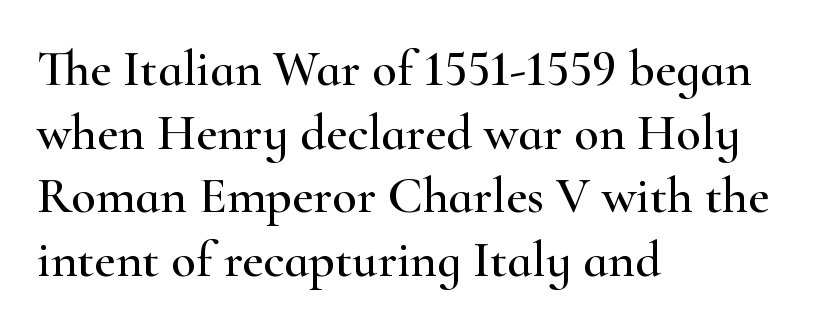
Q: Is the text italic (slanted)? A: No, it is upright.
Q: Is the typeface a serif or a sans-serif typeface? A: Serif.
Q: Is the text underlined? A: No.
Q: How is the paragraph aligned? A: Left-aligned.
Q: Is the spacing between letters normal or unusually wide? A: Normal.
Q: Is the spacing between lines tight, normal or loose? A: Normal.
Q: Width (condensed, normal, or wide)? A: Wide.
Q: Stroke contrast? A: High.
Q: x-height? A: Small.
Q: Monospaced? A: No.
